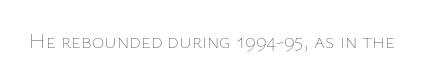
The passage shown is not underscored anywhere. The font's upright variant was chosen for this text. Stems here are at most as thick as an everyday book face. Observe the ordinary spacing: letters are neighbours, not strangers.
